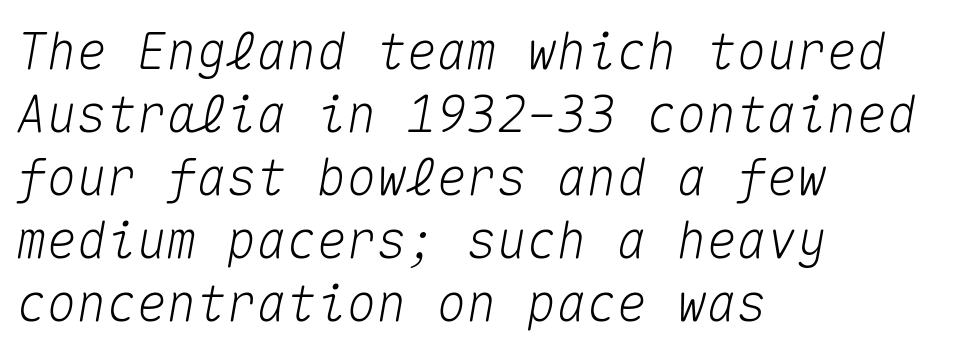
{"italic": "yes", "lean": "right", "slant_degrees": 10, "width": "normal", "stroke_contrast": "medium", "x_height": "medium", "monospaced": "yes", "underline": "no", "align": "left", "line_spacing": "normal", "line_spacing_ratio": 1.26, "letter_spacing": "normal", "letter_spacing_em": 0.0, "glyph_px": 50}
